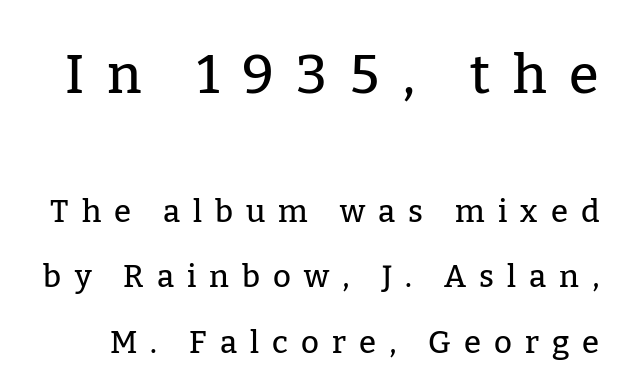
Q: Is the text italic (slanted)? A: No, it is upright.
Q: Is the typeface a serif or a sans-serif typeface? A: Serif.
Q: Is the text underlined? A: No.
Q: Is the spacing between letters normal or unusually wide? A: Unusually wide.
Q: Is the spacing between lines tight, normal or loose? A: Loose.
Q: Which block of text is set in a larger size, the first (top) or the second (bottom)? A: The first (top) one.
Q: Width (condensed, normal, or wide)? A: Normal.
Q: Stroke contrast? A: Low.
Q: x-height? A: Medium.
Q: Monospaced? A: No.
